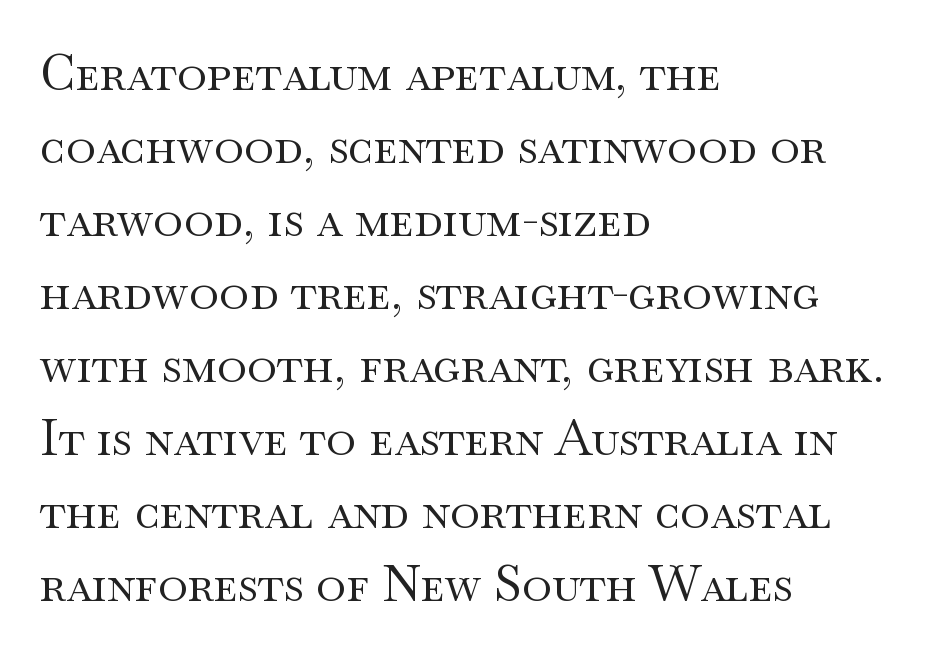
Q: Is the text bold? A: No.
Q: Is the text italic (slanted)? A: No, it is upright.
Q: Is the typeface a serif or a sans-serif typeface? A: Serif.
Q: Is the text underlined? A: No.
Q: How is the paragraph aligned? A: Left-aligned.
Q: Is the spacing between letters normal or unusually wide? A: Normal.
Q: Is the spacing between lines tight, normal or loose? A: Normal.
Q: Width (condensed, normal, or wide)? A: Wide.
Q: Stroke contrast? A: Medium.
Q: x-height? A: Small.
Q: Monospaced? A: No.
